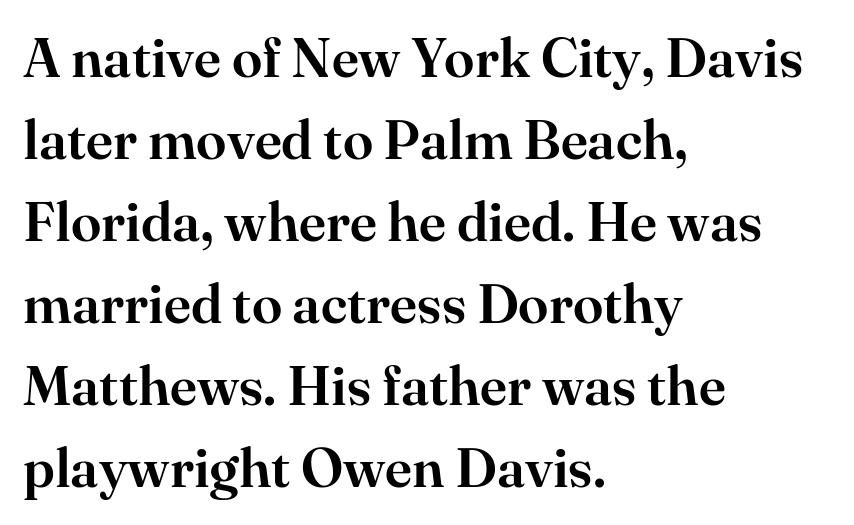
Designer's note — italics off, roman on. Leading matches the norm, producing a regular column. Each word holds together tightly as a unit, with standard inter-letter gaps. Stroke terminals: seriffed. Lines of text with bare space underneath. This sample has the flowing, uneven cadence of proportional lettering.
